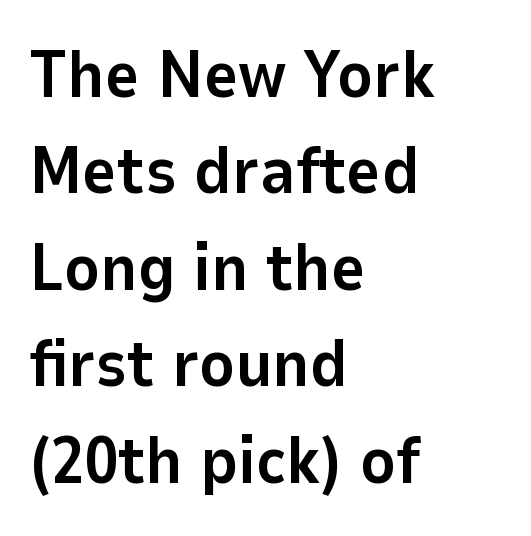
The gap between lines stays unmarked. How would I describe the line gaps? Plain and ordinary. These lines are composed in type without serifs. Varying glyph widths throughout — classic text-font behaviour.
